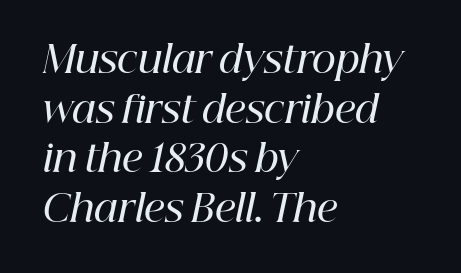
Q: Is the text bold? A: Semi-bold.
Q: Is the text italic (slanted)? A: Yes, it leans right by about 12 degrees.
Q: Is the typeface a serif or a sans-serif typeface? A: Serif.
Q: Is the text underlined? A: No.
Q: How is the paragraph aligned? A: Left-aligned.
Q: Is the spacing between letters normal or unusually wide? A: Normal.
Q: Is the spacing between lines tight, normal or loose? A: Normal.
Q: Width (condensed, normal, or wide)? A: Normal.
Q: Stroke contrast? A: High.
Q: x-height? A: Medium.
Q: Monospaced? A: No.
